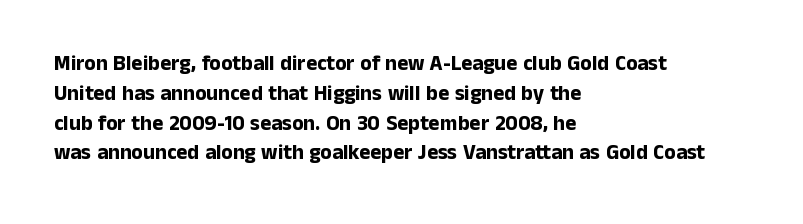
{"italic": "no", "bold": "yes", "underline": "no", "align": "left", "line_spacing": "normal", "line_spacing_ratio": 1.42, "letter_spacing": "normal", "letter_spacing_em": 0.0, "glyph_px": 21}
